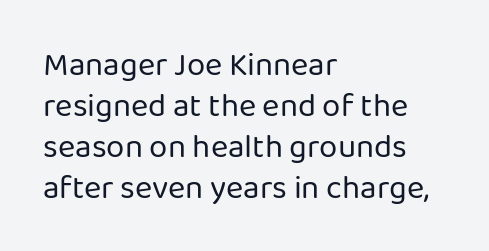
{"serif": "no", "italic": "no", "bold": "no", "weight": "regular", "width": "normal", "stroke_contrast": "low", "x_height": "medium", "monospaced": "no", "underline": "no", "align": "left", "line_spacing_ratio": 1.24, "letter_spacing": "normal", "letter_spacing_em": 0.0, "glyph_px": 33}
